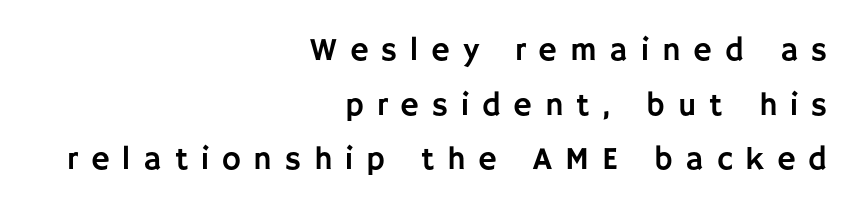
The image shows 32 px sans-serif type, upright; set right-aligned, line spacing 1.71x, unusually wide letter spacing (+0.4 em), not underlined; low stroke contrast and a large x-height.
